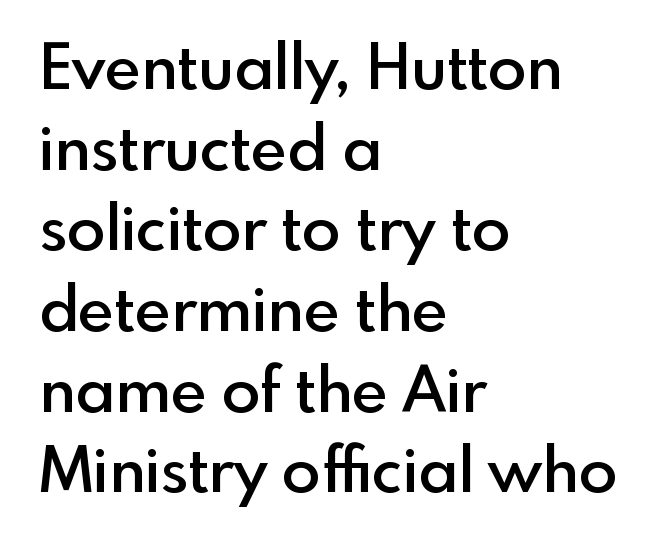
The image shows 63 px semibold sans-serif type, upright; set left-aligned, normal line spacing (1.28x), normal letter spacing, not underlined; a small x-height.
